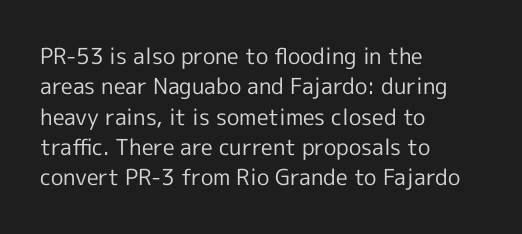
The image shows 22 px text type, upright; set left-aligned, normal line spacing (1.38x), normal letter spacing, not underlined.
